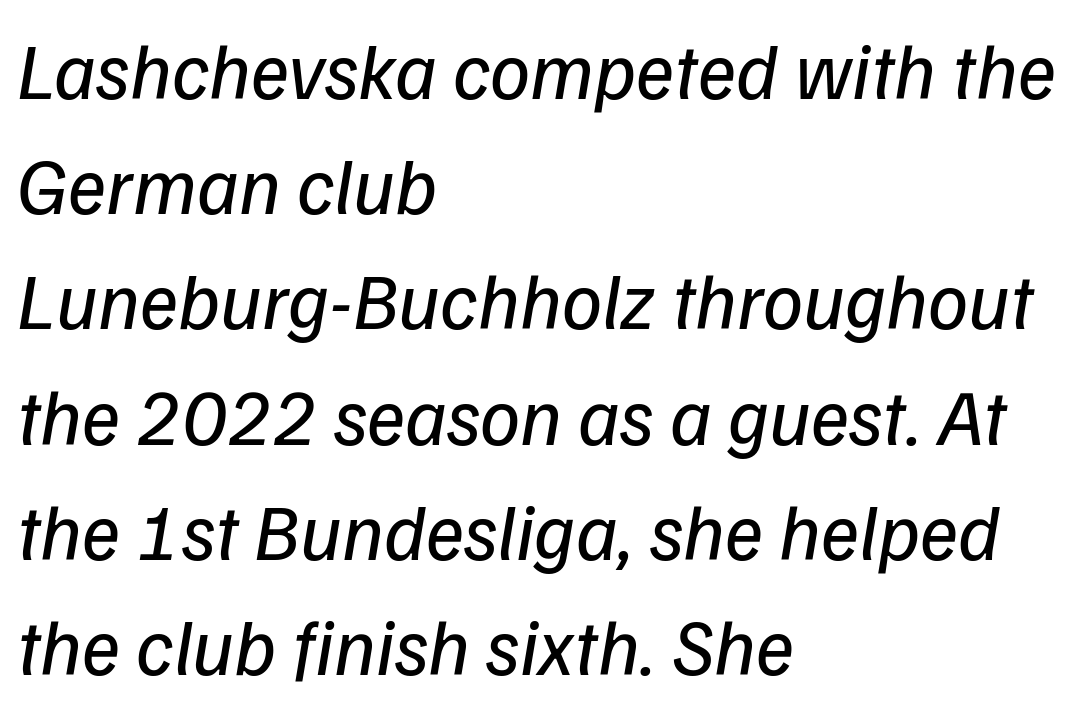
The image shows 80 px regular-weight sans-serif type; set left-aligned, normal line spacing (1.44x), normal letter spacing, not underlined; low stroke contrast and a medium x-height.
